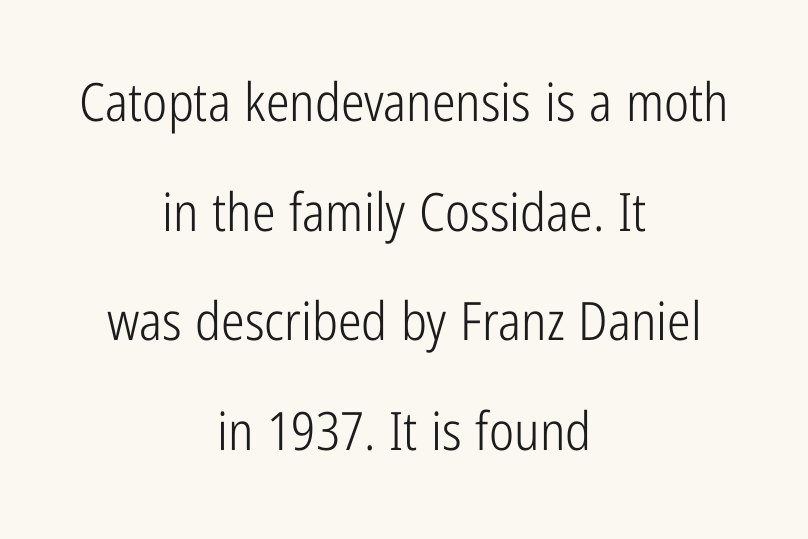
Reading down the block, each line starts at a different indent, mirrored at its end. Look at the tracking — it's just the regular setting, nothing added. These lines are composed in type without serifs. Weight: regular or lighter. One glance says open: line gaps are wider than usual. Do the letters lean? They stand straight.
